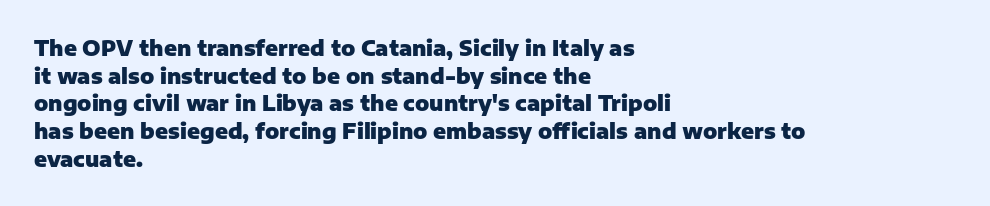
It's the straight-up-and-down kind of type. The words here are not underlined. Summary of vertical rhythm: regular, with standard interline spacing. Alignment: flush left. The rendering keeps characters at their native spacing.
